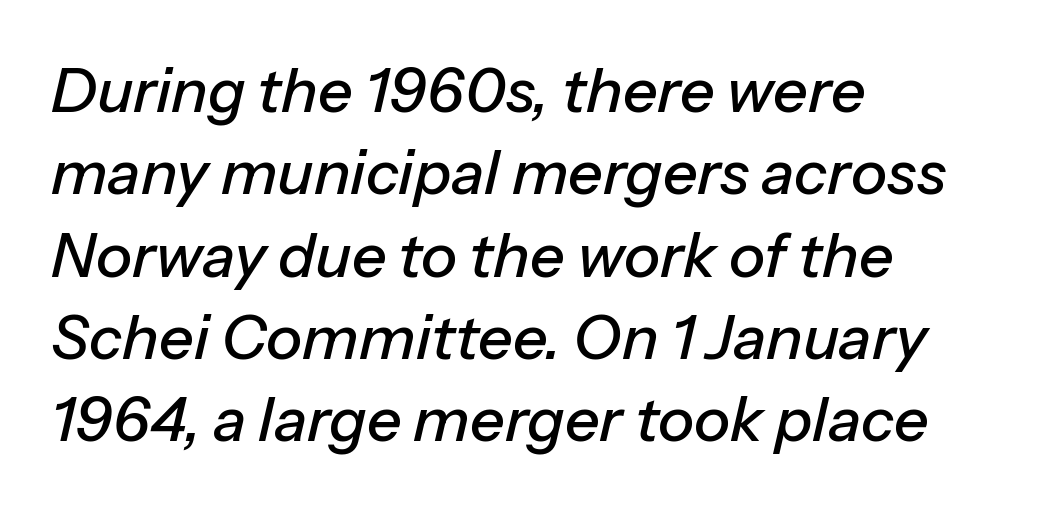
Line beginnings align vertically; line endings do not. Check under the words: just untouched page. The face used here is proportionally spaced, like ordinary book or web type. These lines keep a tight, regular rhythm from letter to letter.
